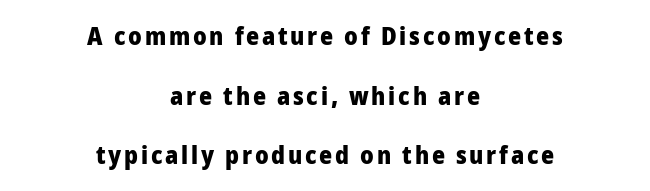
Underline: absent. Notice how thick the strokes are: this is what a full bold looks like. The designer dialed line spacing up above the default. The typography opts for an upright posture over an oblique one. Is the block centered? Yes — each line is placed symmetrically about the middle.
